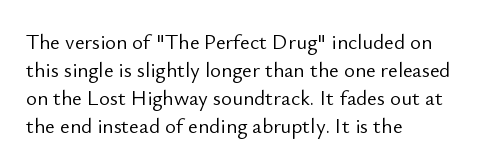
Visually the block forms a straight wall on the left and a jagged coastline on the right. Style check: upright. Bold? No — there's no thickening of the strokes. Notice how descenders clear the ascenders below comfortably — that's standard leading. Each word holds together tightly as a unit, with standard inter-letter gaps.
